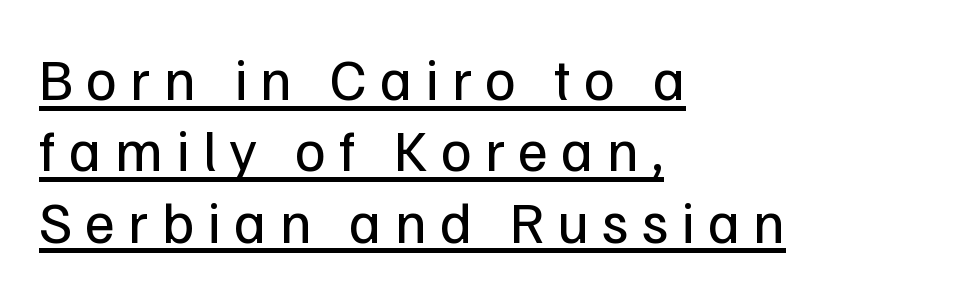
The image shows 59 px regular-weight sans-serif type, upright; set left-aligned, line spacing 1.21x, unusually wide letter spacing (+0.22 em), underlined; low stroke contrast and a medium x-height.
